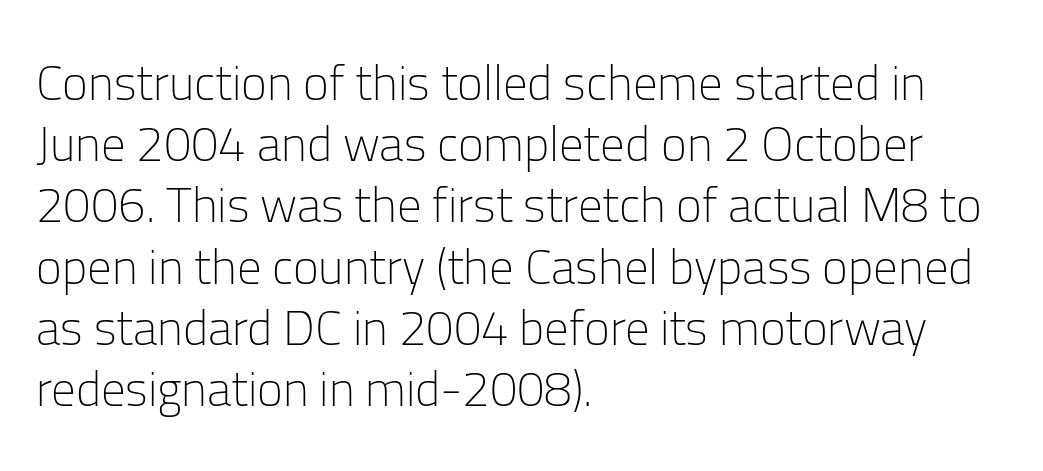
A normal amount of white space separates one row of letters from the next. Underlining? Definitely not there. The weight tops out at a normal text grade. The lettering stays uniformly vertical, giving the passage a roman look. This sample is left-justified, so line endings fall wherever the words run out. Default kerning and tracking; the words read as compact shapes.
